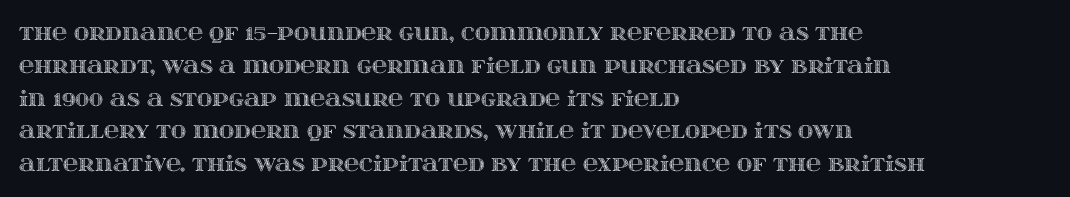
Q: Is the text italic (slanted)? A: No, it is upright.
Q: Is the text underlined? A: No.
Q: How is the paragraph aligned? A: Left-aligned.
Q: Is the spacing between letters normal or unusually wide? A: Normal.
Q: Is the spacing between lines tight, normal or loose? A: Normal.
